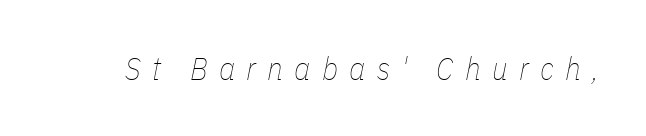
{"italic": "yes", "lean": "right", "slant_degrees": 11, "bold": "no", "weight": "thin", "width": "condensed", "stroke_contrast": "low", "x_height": "medium", "monospaced": "no", "underline": "no", "letter_spacing": "wide", "letter_spacing_em": 0.35, "glyph_px": 32}
